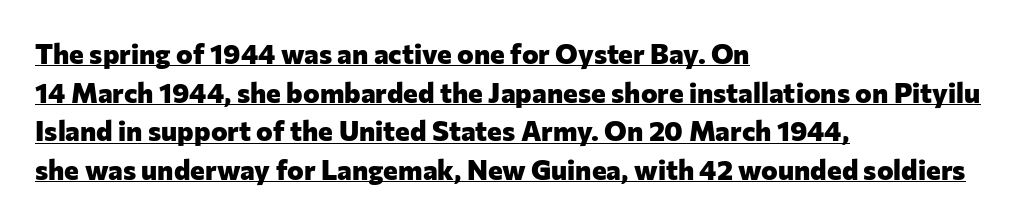
{"serif": "no", "italic": "no", "bold": "yes", "weight": "heavy", "width": "normal", "stroke_contrast": "low", "x_height": "medium", "monospaced": "no", "underline": "yes", "align": "left", "line_spacing": "normal", "line_spacing_ratio": 1.38, "letter_spacing": "normal", "letter_spacing_em": 0.0, "glyph_px": 28}
